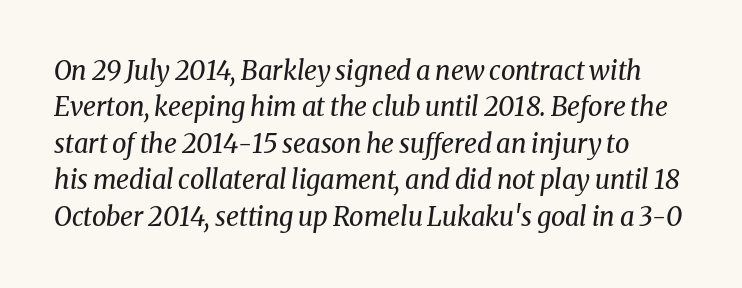
Q: Is the text bold? A: No.
Q: Is the text italic (slanted)? A: Yes, it leans right by about 8 degrees.
Q: Is the text underlined? A: No.
Q: Is the spacing between letters normal or unusually wide? A: Normal.
Q: Is the spacing between lines tight, normal or loose? A: Normal.
